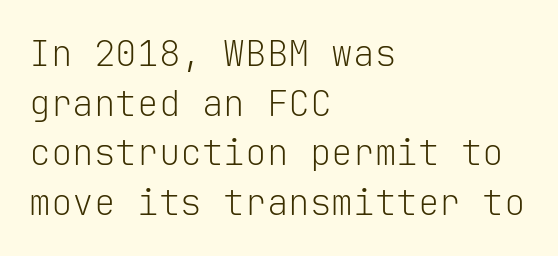
Anything drawn beneath the words? Only blank space. You can tell from the bare stems that sans-serif type was used. The font sits on the lighter half of the weight spectrum, regular included. Successive baselines arrive at the customary interval. Nope, not italic — everything's standing straight. The line texture is even and compact thanks to regular tracking.
